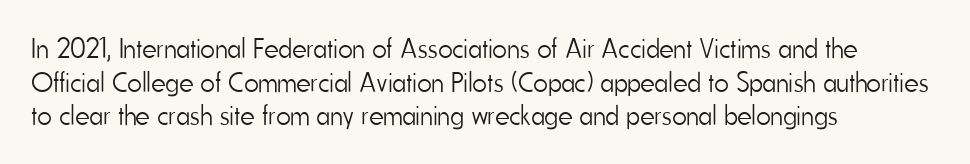
Q: Is the text bold? A: No.
Q: Is the text italic (slanted)? A: No, it is upright.
Q: Is the typeface a serif or a sans-serif typeface? A: Sans-serif.
Q: Is the text underlined? A: No.
Q: How is the paragraph aligned? A: Left-aligned.
Q: Is the spacing between letters normal or unusually wide? A: Normal.
Q: Width (condensed, normal, or wide)? A: Condensed.
Q: Stroke contrast? A: Low.
Q: x-height? A: Small.
Q: Monospaced? A: No.
